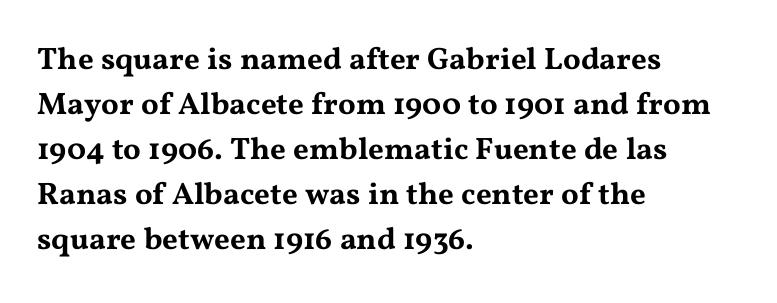
In terms of leading, this rendering sits right in the middle. The line texture is even and compact thanks to regular tracking. You can tell it's not italic because the verticals are truly vertical. Small tapered or slab feet sit at the stroke ends, so this counts as serif.
